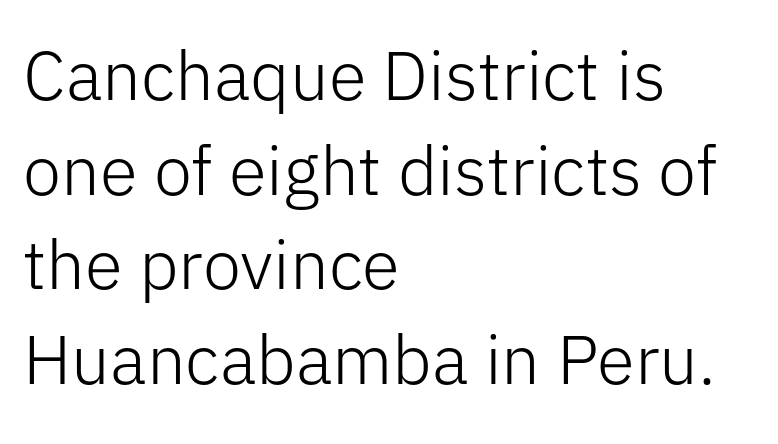
Q: Is the text bold? A: No.
Q: Is the text italic (slanted)? A: No, it is upright.
Q: Is the typeface a serif or a sans-serif typeface? A: Sans-serif.
Q: Is the text underlined? A: No.
Q: How is the paragraph aligned? A: Left-aligned.
Q: Is the spacing between letters normal or unusually wide? A: Normal.
Q: Is the spacing between lines tight, normal or loose? A: Normal.
Q: Width (condensed, normal, or wide)? A: Normal.
Q: Stroke contrast? A: Low.
Q: x-height? A: Medium.
Q: Monospaced? A: No.
